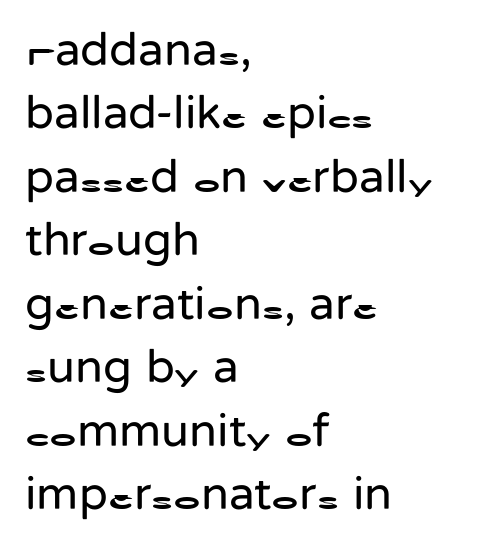
Q: Is the text bold? A: No.
Q: Is the text italic (slanted)? A: No, it is upright.
Q: Is the typeface a serif or a sans-serif typeface? A: Sans-serif.
Q: Is the text underlined? A: No.
Q: How is the paragraph aligned? A: Left-aligned.
Q: Is the spacing between letters normal or unusually wide? A: Normal.
Q: Is the spacing between lines tight, normal or loose? A: Normal.
Q: Width (condensed, normal, or wide)? A: Normal.
Q: Stroke contrast? A: Low.
Q: x-height? A: Medium.
Q: Monospaced? A: No.
